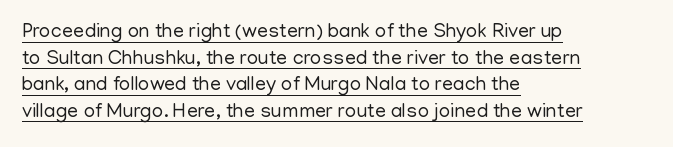
Q: Is the text bold? A: No.
Q: Is the text italic (slanted)? A: No, it is upright.
Q: Is the text underlined? A: Yes.
Q: How is the paragraph aligned? A: Left-aligned.
Q: Is the spacing between letters normal or unusually wide? A: Normal.
Q: Is the spacing between lines tight, normal or loose? A: Normal.
